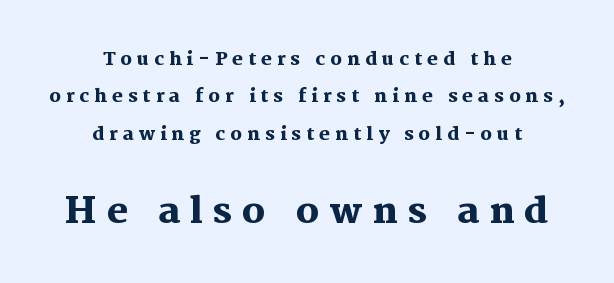
Letter spacing: wide. Is there any slant? The stems are plumb. Widely set lines give the paragraph a tall, airy silhouette. This sample uses a serif face.
